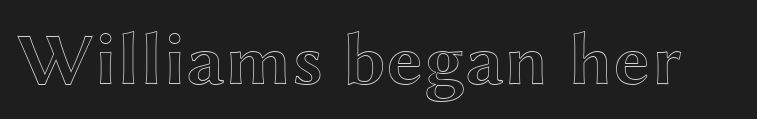
Q: Is the text italic (slanted)? A: No, it is upright.
Q: Is the text underlined? A: No.
Q: Is the spacing between letters normal or unusually wide? A: Normal.
Q: Width (condensed, normal, or wide)? A: Wide.
Q: x-height? A: Medium.
Q: Monospaced? A: No.
